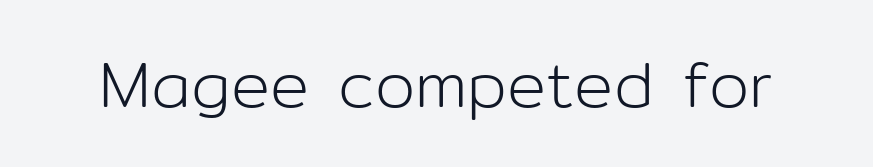
Q: Is the text bold? A: No.
Q: Is the text italic (slanted)? A: No, it is upright.
Q: Is the typeface a serif or a sans-serif typeface? A: Sans-serif.
Q: Is the text underlined? A: No.
Q: Is the spacing between letters normal or unusually wide? A: Normal.
Q: Width (condensed, normal, or wide)? A: Normal.
Q: Stroke contrast? A: Low.
Q: x-height? A: Medium.
Q: Monospaced? A: No.
